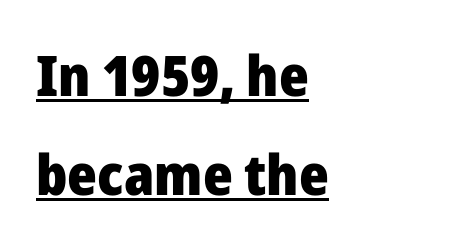
The image shows 56 px heavy sans-serif type, upright; set left-aligned, line spacing 1.76x, normal letter spacing, underlined; low stroke contrast and a medium x-height.
